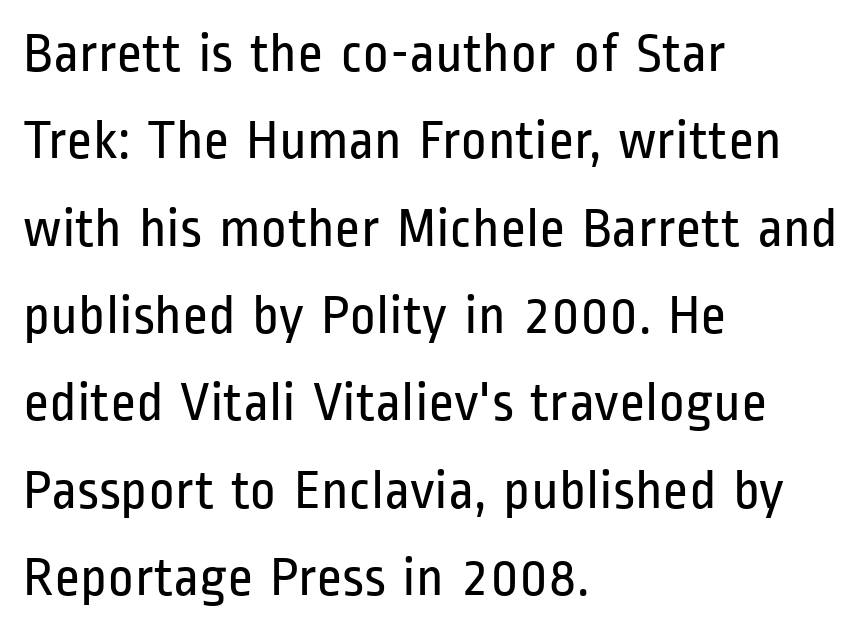
Q: Is the text bold? A: No.
Q: Is the text italic (slanted)? A: No, it is upright.
Q: Is the typeface a serif or a sans-serif typeface? A: Sans-serif.
Q: Is the text underlined? A: No.
Q: How is the paragraph aligned? A: Left-aligned.
Q: Is the spacing between letters normal or unusually wide? A: Normal.
Q: Is the spacing between lines tight, normal or loose? A: Normal.
Q: Width (condensed, normal, or wide)? A: Condensed.
Q: Stroke contrast? A: Low.
Q: x-height? A: Medium.
Q: Monospaced? A: No.
